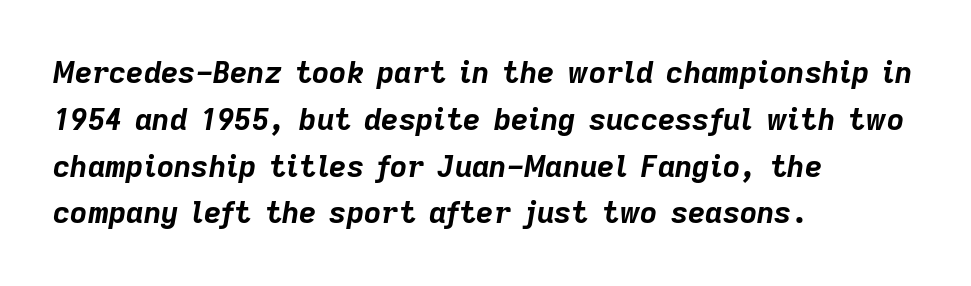
{"italic": "yes", "lean": "right", "slant_degrees": 9, "bold": "yes", "weight": "bold", "width": "normal", "stroke_contrast": "low", "x_height": "medium", "monospaced": "no", "underline": "no", "align": "left", "line_spacing": "normal", "line_spacing_ratio": 1.56, "letter_spacing": "normal", "letter_spacing_em": 0.0, "glyph_px": 30}
